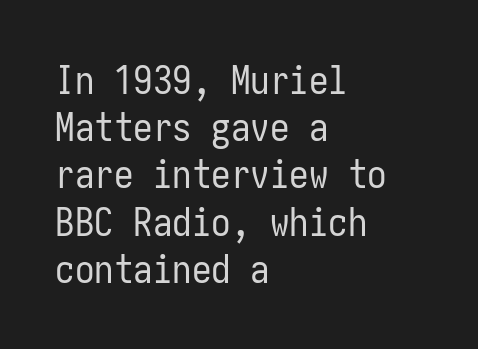
The letterforms sit shoulder to shoulder at normal distance. I'd call this a sans setting — the letters go barefoot. A bare baseline throughout the passage. Quick note: not italic, upright. Typeset ragged right — the left edge is the straight one.
